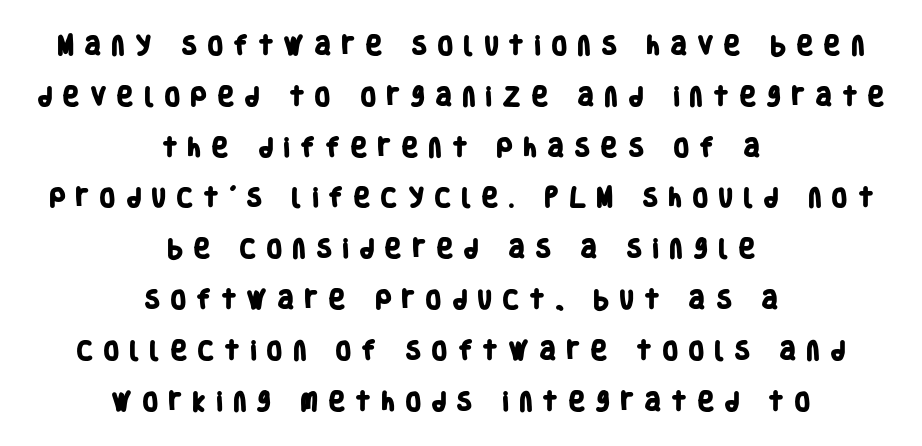
The image shows 21 px bold type; set centered, loose line spacing (2.42x), unusually wide letter spacing (+0.46 em), not underlined.
